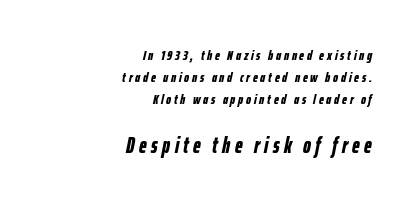
{"italic": "yes", "lean": "right", "slant_degrees": 12, "bold": "yes", "underline": "no", "align": "right", "line_spacing": "normal", "line_spacing_ratio": 1.57, "letter_spacing": "wide", "letter_spacing_em": 0.2, "larger_block": "second", "size_ratio": 1.57, "glyph_px": 22}
